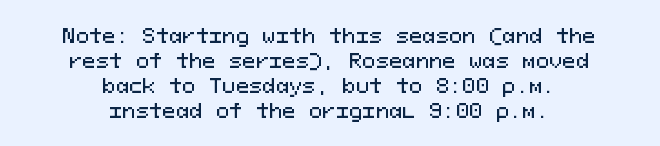
The passage shown is not underscored anywhere. The line-height multiplier appears to be the usual default. Is the letter spacing exaggerated? No — it looks like the ordinary default. The compositor balanced each line on the midline.
